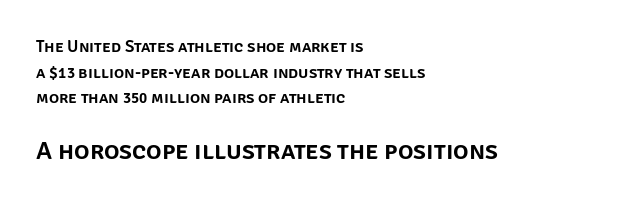
Q: Is the text italic (slanted)? A: No, it is upright.
Q: Is the text underlined? A: No.
Q: How is the paragraph aligned? A: Left-aligned.
Q: Is the spacing between letters normal or unusually wide? A: Normal.
Q: Is the spacing between lines tight, normal or loose? A: Normal.
Q: Which block of text is set in a larger size, the first (top) or the second (bottom)? A: The second (bottom) one.
